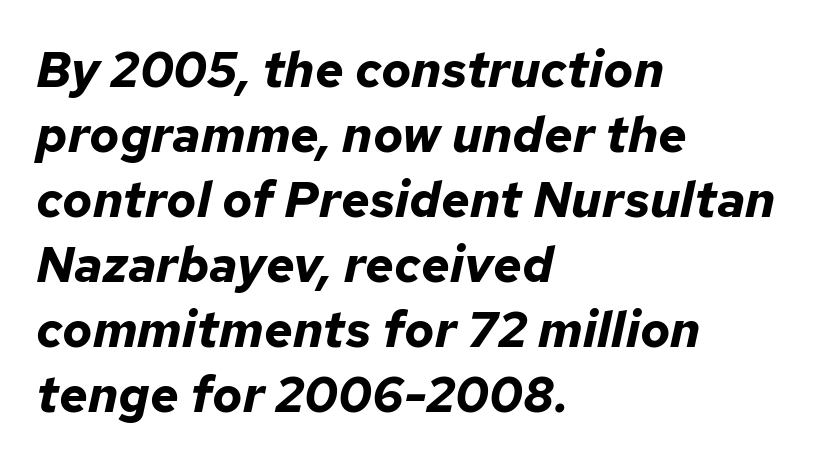
The image shows 50 px bold type, italic (leaning right); set left-aligned, normal line spacing (1.3x), normal letter spacing, not underlined; low stroke contrast and a medium x-height.
